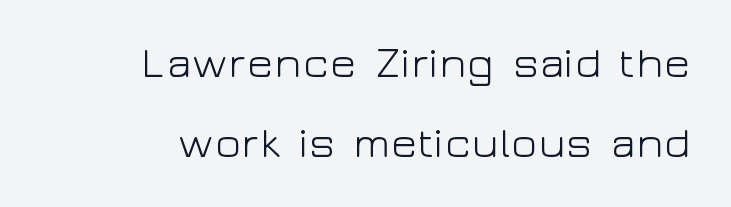
Q: Is the text bold? A: No.
Q: Is the text italic (slanted)? A: No, it is upright.
Q: Is the typeface a serif or a sans-serif typeface? A: Sans-serif.
Q: Is the text underlined? A: No.
Q: How is the paragraph aligned? A: Right-aligned.
Q: Is the spacing between letters normal or unusually wide? A: Normal.
Q: Width (condensed, normal, or wide)? A: Wide.
Q: Stroke contrast? A: Low.
Q: x-height? A: Medium.
Q: Monospaced? A: No.
